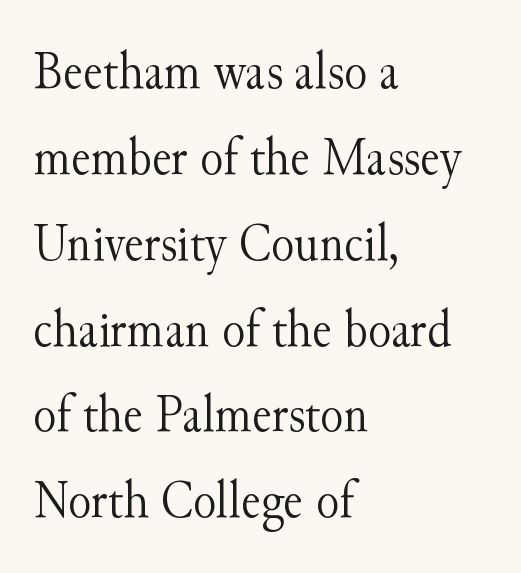
{"serif": "yes", "italic": "no", "bold": "no", "weight": "light", "width": "normal", "stroke_contrast": "medium", "x_height": "small", "monospaced": "no", "underline": "no", "align": "left", "line_spacing": "normal", "line_spacing_ratio": 1.59, "letter_spacing": "normal", "letter_spacing_em": 0.0, "glyph_px": 54}
